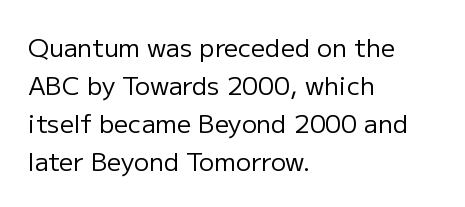
The image shows 25 px text type, upright; set left-aligned, normal line spacing (1.52x), normal letter spacing, not underlined.
